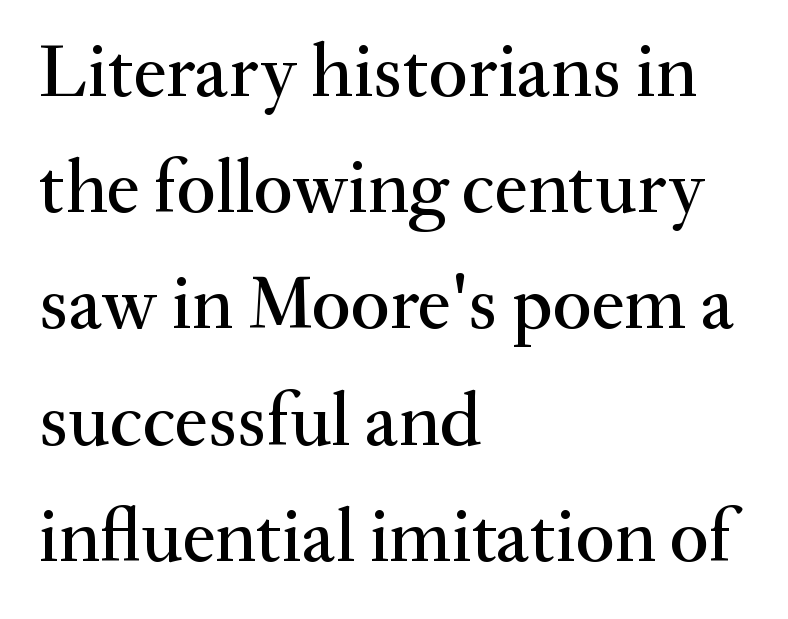
The image shows 75 px serif type, upright; set left-aligned, normal line spacing (1.55x), normal letter spacing, not underlined; medium stroke contrast and a small x-height.
